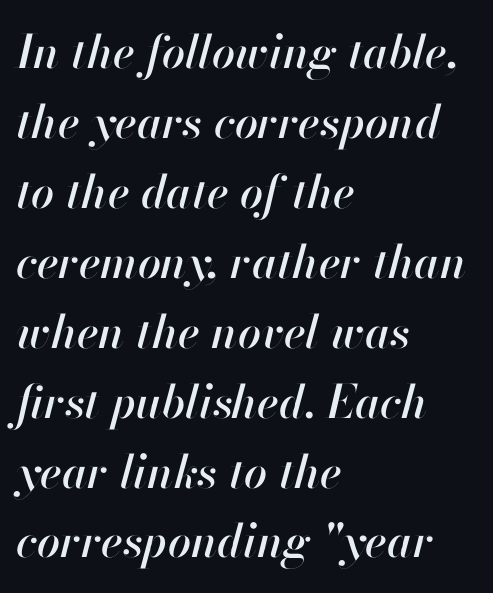
Summary of vertical rhythm: regular, with standard interline spacing. Each letter keeps its own natural width here, so spacing adapts to shape. The letters are slanted; this is an italic face. Each row of text sits above clean, open space. Tracking here is standard; glyphs follow each other at the usual distance.
